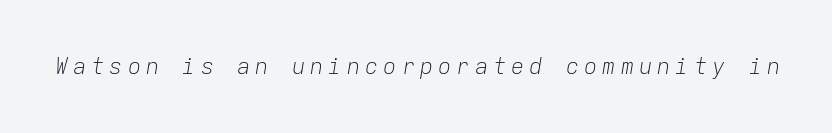
Q: Is the text bold? A: No.
Q: Is the text italic (slanted)? A: Yes, it leans right by about 9 degrees.
Q: Is the text underlined? A: No.
Q: Is the spacing between letters normal or unusually wide? A: Unusually wide.
